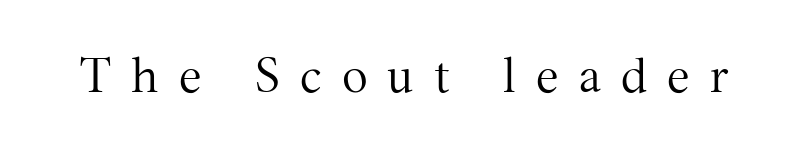
{"serif": "yes", "italic": "no", "bold": "no", "weight": "regular", "width": "normal", "stroke_contrast": "medium", "x_height": "medium", "monospaced": "no", "underline": "no", "letter_spacing": "wide", "letter_spacing_em": 0.42, "glyph_px": 48}
